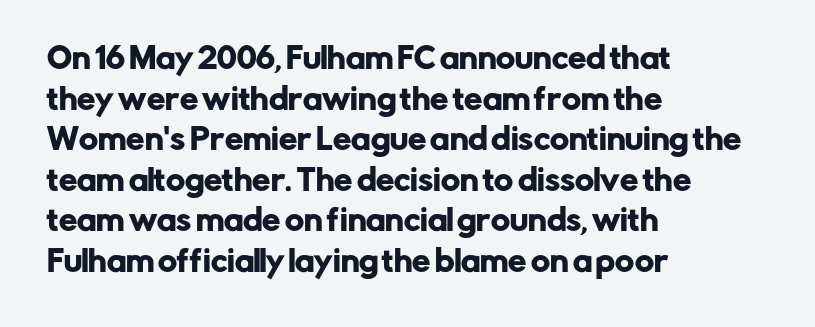
Q: Is the text italic (slanted)? A: No, it is upright.
Q: Is the typeface a serif or a sans-serif typeface? A: Sans-serif.
Q: Is the text underlined? A: No.
Q: How is the paragraph aligned? A: Left-aligned.
Q: Is the spacing between letters normal or unusually wide? A: Normal.
Q: Is the spacing between lines tight, normal or loose? A: Normal.
Q: Width (condensed, normal, or wide)? A: Normal.
Q: Stroke contrast? A: Low.
Q: x-height? A: Medium.
Q: Monospaced? A: No.
